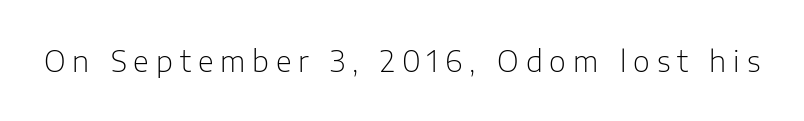
{"serif": "no", "italic": "no", "bold": "no", "weight": "light", "width": "normal", "stroke_contrast": "low", "x_height": "medium", "monospaced": "no", "underline": "no", "letter_spacing": "wide", "letter_spacing_em": 0.24, "glyph_px": 29}
